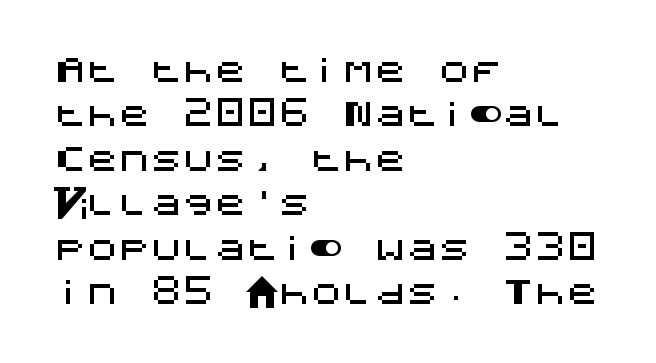
Alignment: flush left. This rendering leaves character spacing at its baseline value. Bare-footed words on every line. You can tell it's not italic because the verticals are truly vertical. Each letter's strokes conclude bluntly, with no projecting serifs. This sample keeps an unexceptional amount of space between lines.
